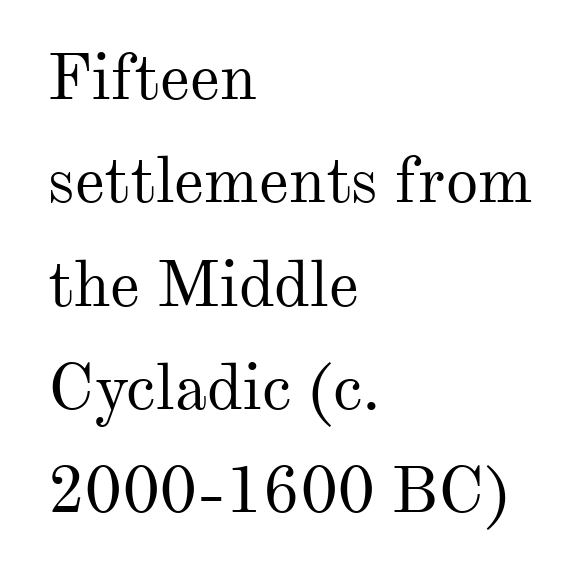
The image shows 65 px regular-weight serif type, upright; set left-aligned, normal line spacing (1.59x), normal letter spacing, not underlined; medium stroke contrast and a small x-height.
